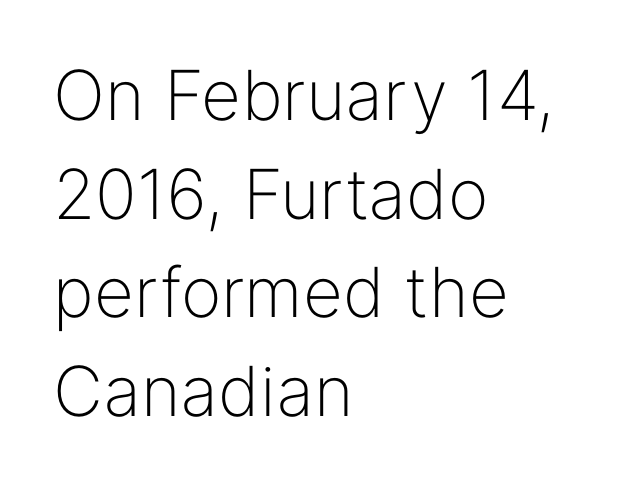
{"serif": "no", "italic": "no", "bold": "no", "weight": "light", "width": "normal", "stroke_contrast": "low", "x_height": "medium", "monospaced": "no", "underline": "no", "align": "left", "line_spacing": "normal", "line_spacing_ratio": 1.43, "letter_spacing": "normal", "letter_spacing_em": 0.0, "glyph_px": 69}
